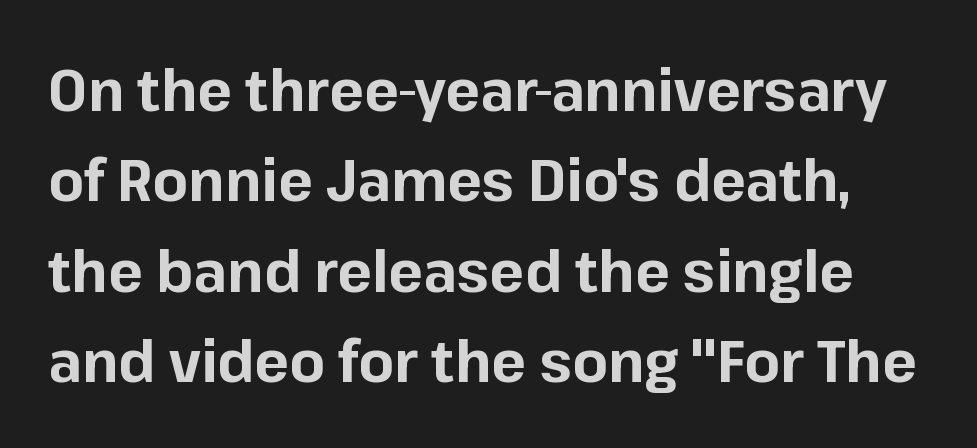
Q: Is the text bold? A: Yes.
Q: Is the text italic (slanted)? A: No, it is upright.
Q: Is the typeface a serif or a sans-serif typeface? A: Sans-serif.
Q: Is the text underlined? A: No.
Q: Is the spacing between letters normal or unusually wide? A: Normal.
Q: Is the spacing between lines tight, normal or loose? A: Normal.
Q: Width (condensed, normal, or wide)? A: Normal.
Q: Stroke contrast? A: Low.
Q: x-height? A: Medium.
Q: Monospaced? A: No.
